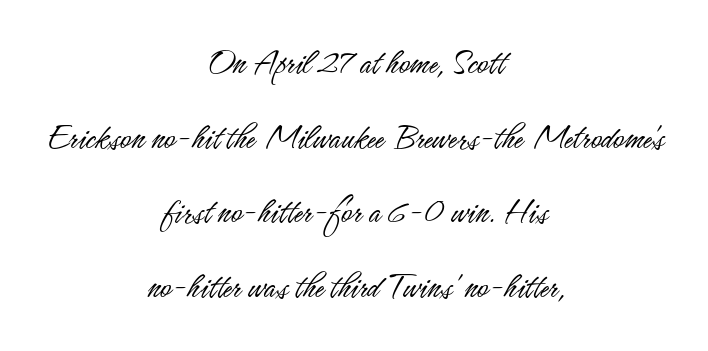
Words appear dense and cohesive because spacing is normal. Spacing verdict: proportional, widths tailored to each character. Stroke terminals: plain, sans-serif. Honestly, the rows look like they've been pulled way apart. No word sits above an underline.
